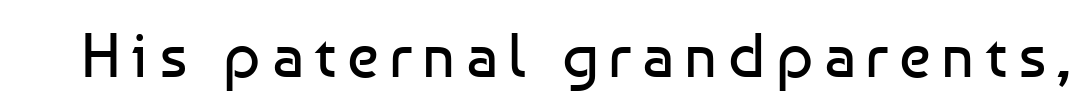
Q: Is the text bold? A: No.
Q: Is the text italic (slanted)? A: No, it is upright.
Q: Is the typeface a serif or a sans-serif typeface? A: Sans-serif.
Q: Is the text underlined? A: No.
Q: Width (condensed, normal, or wide)? A: Normal.
Q: Stroke contrast? A: Low.
Q: x-height? A: Medium.
Q: Monospaced? A: No.
